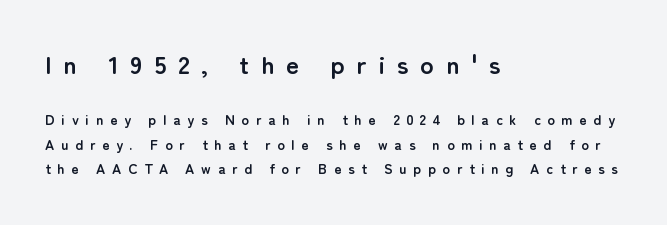
Q: Is the text bold? A: Yes.
Q: Is the text italic (slanted)? A: No, it is upright.
Q: Is the text underlined? A: No.
Q: How is the paragraph aligned? A: Left-aligned.
Q: Is the spacing between letters normal or unusually wide? A: Unusually wide.
Q: Which block of text is set in a larger size, the first (top) or the second (bottom)? A: The first (top) one.
